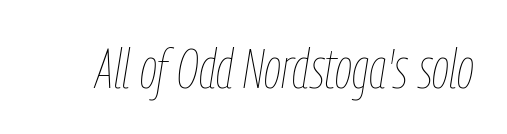
Q: Is the text bold? A: No.
Q: Is the text italic (slanted)? A: Yes, it leans right by about 9 degrees.
Q: Is the text underlined? A: No.
Q: Is the spacing between letters normal or unusually wide? A: Normal.
Q: Width (condensed, normal, or wide)? A: Condensed.
Q: Stroke contrast? A: Low.
Q: x-height? A: Medium.
Q: Monospaced? A: No.
